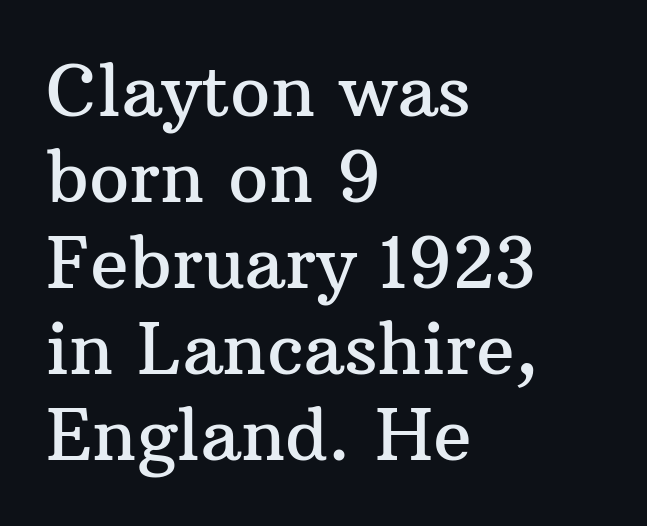
A typesetter would call this proportional, since set widths differ per character. Letters rest on an invisible, unmarked baseline. Does extra space separate the letters? No, they use regular spacing. These lines stack with their left ends in a neat column.
